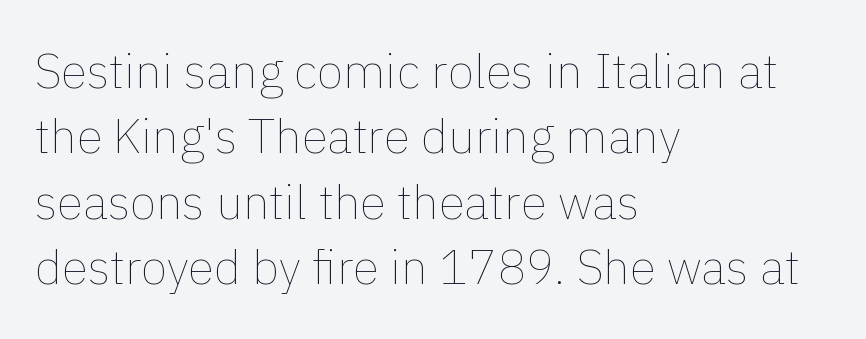
This sample keeps an unexceptional amount of space between lines. In terms of posture, this sample is upright. Does the copy run flush right? No — it runs flush left. Descenders hang freely into open space. Character widths vary here, with narrow letters taking less room than wide ones.
